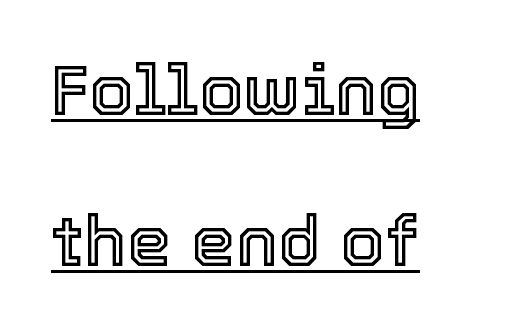
Varying glyph widths throughout — classic text-font behaviour. Characters remain perfectly vertical along every line. Each new line begins a long way beneath the previous one. This sample uses plain, unmodified letter spacing. Is there an underline? Yes — a line sits under the letters.
